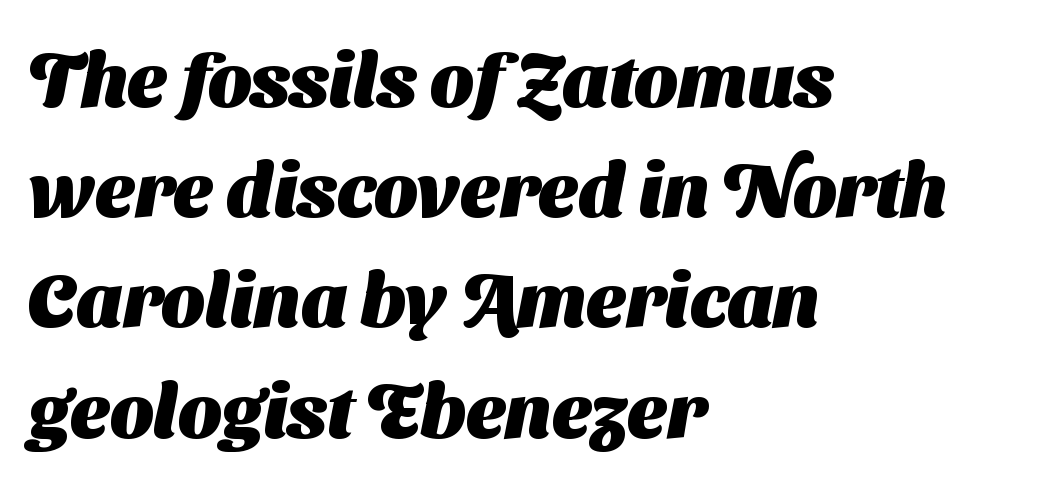
Q: Is the text bold? A: Yes.
Q: Is the typeface a serif or a sans-serif typeface? A: Sans-serif.
Q: Is the text underlined? A: No.
Q: How is the paragraph aligned? A: Left-aligned.
Q: Is the spacing between letters normal or unusually wide? A: Normal.
Q: Is the spacing between lines tight, normal or loose? A: Normal.
Q: Width (condensed, normal, or wide)? A: Normal.
Q: Stroke contrast? A: Medium.
Q: x-height? A: Medium.
Q: Monospaced? A: No.
